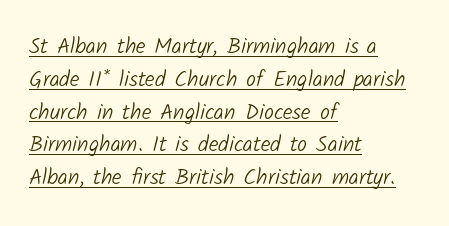
{"bold": "no", "underline": "yes", "align": "left", "line_spacing": "normal", "line_spacing_ratio": 1.49, "letter_spacing": "normal", "letter_spacing_em": 0.0, "glyph_px": 22}
